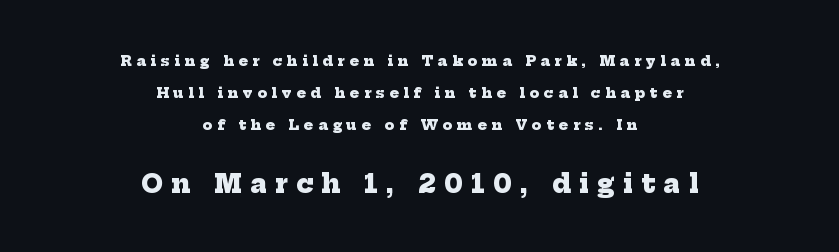
The image shows 25 px bold type; set centered, loose line spacing (2.28x), unusually wide letter spacing (+0.34 em), not underlined; the second (bottom) block is 1.79x larger.
